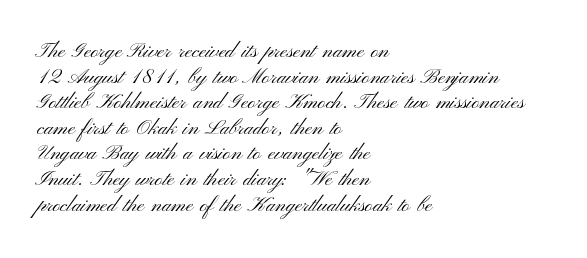
{"bold": "no", "underline": "no", "align": "left", "line_spacing_ratio": 1.22, "letter_spacing": "normal", "letter_spacing_em": 0.0, "glyph_px": 21}
